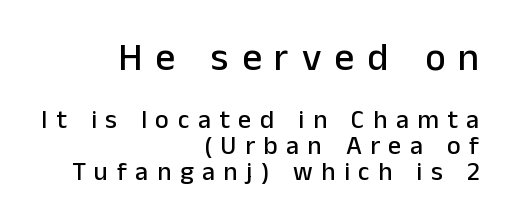
{"serif": "no", "italic": "no", "width": "normal", "stroke_contrast": "low", "x_height": "medium", "monospaced": "no", "underline": "no", "align": "right", "line_spacing": "tight", "line_spacing_ratio": 1.01, "letter_spacing": "wide", "letter_spacing_em": 0.33, "larger_block": "first", "size_ratio": 1.5, "glyph_px": 39}
